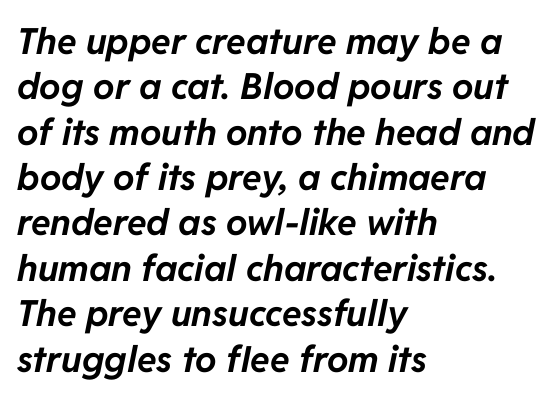
Each letter keeps its own natural width here, so spacing adapts to shape. The rendering applies a slant to the glyphs. Look at the stroke-to-counter ratio: heavy, a bold. This block has exactly the height ordinary leading produces. Clear beneath every line of the passage.
